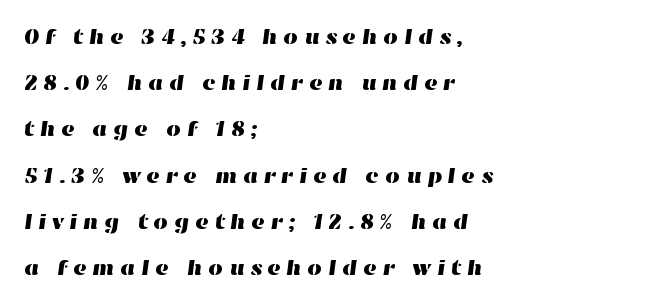
{"underline": "no", "align": "left", "line_spacing": "loose", "line_spacing_ratio": 2.2, "letter_spacing": "wide", "letter_spacing_em": 0.25, "glyph_px": 21}
